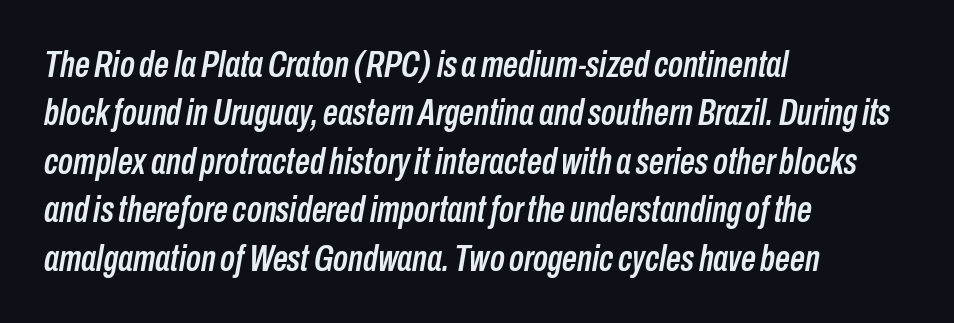
The image shows 37 px condensed type, italic (leaning right); set left-aligned, normal line spacing (1.31x), normal letter spacing, not underlined; low stroke contrast and a medium x-height.
